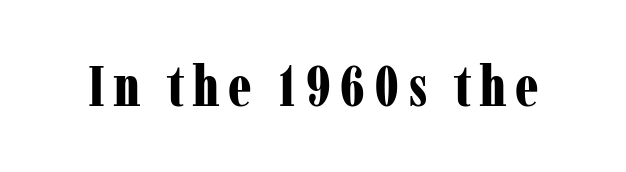
Q: Is the text bold? A: Yes.
Q: Is the text italic (slanted)? A: No, it is upright.
Q: Is the typeface a serif or a sans-serif typeface? A: Serif.
Q: Is the text underlined? A: No.
Q: Width (condensed, normal, or wide)? A: Condensed.
Q: Stroke contrast? A: Low.
Q: x-height? A: Medium.
Q: Monospaced? A: No.
